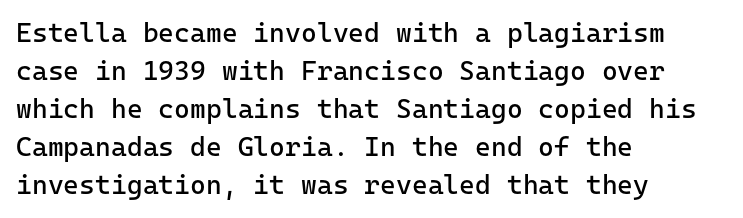
The image shows 27 px text type, upright; set left-aligned, normal line spacing (1.41x), normal letter spacing, not underlined.
